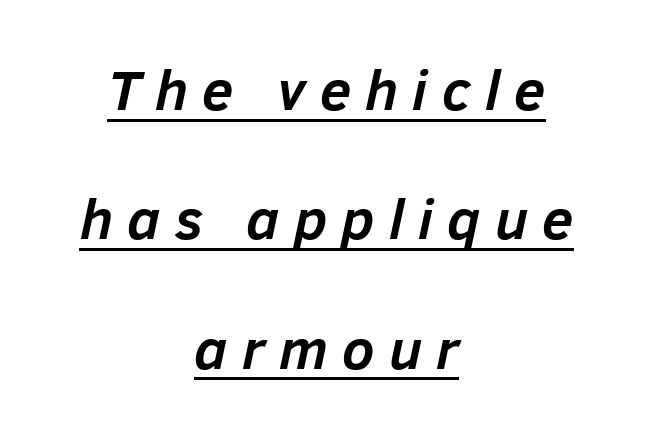
{"italic": "yes", "lean": "right", "slant_degrees": 12, "bold": "yes", "weight": "semibold", "width": "normal", "stroke_contrast": "low", "x_height": "medium", "monospaced": "no", "underline": "yes", "align": "center", "line_spacing": "loose", "line_spacing_ratio": 2.27, "letter_spacing": "wide", "letter_spacing_em": 0.25, "glyph_px": 57}
